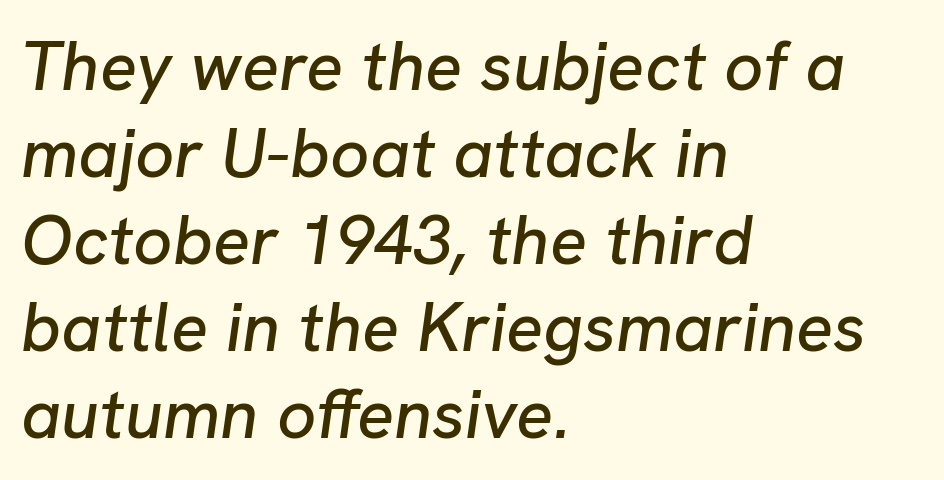
Q: Is the text italic (slanted)? A: Yes, it leans right by about 8 degrees.
Q: Is the text underlined? A: No.
Q: How is the paragraph aligned? A: Left-aligned.
Q: Is the spacing between letters normal or unusually wide? A: Normal.
Q: Is the spacing between lines tight, normal or loose? A: Normal.
Q: Width (condensed, normal, or wide)? A: Normal.
Q: Stroke contrast? A: Low.
Q: x-height? A: Medium.
Q: Monospaced? A: No.
